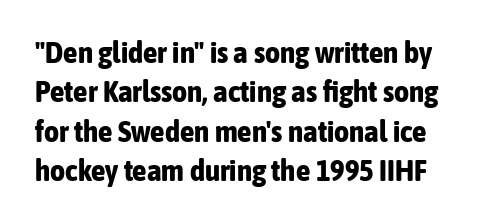
Q: Is the text bold? A: Yes.
Q: Is the text italic (slanted)? A: No, it is upright.
Q: Is the typeface a serif or a sans-serif typeface? A: Sans-serif.
Q: Is the text underlined? A: No.
Q: Is the spacing between letters normal or unusually wide? A: Normal.
Q: Is the spacing between lines tight, normal or loose? A: Normal.
Q: Width (condensed, normal, or wide)? A: Condensed.
Q: Stroke contrast? A: Low.
Q: x-height? A: Medium.
Q: Monospaced? A: No.
